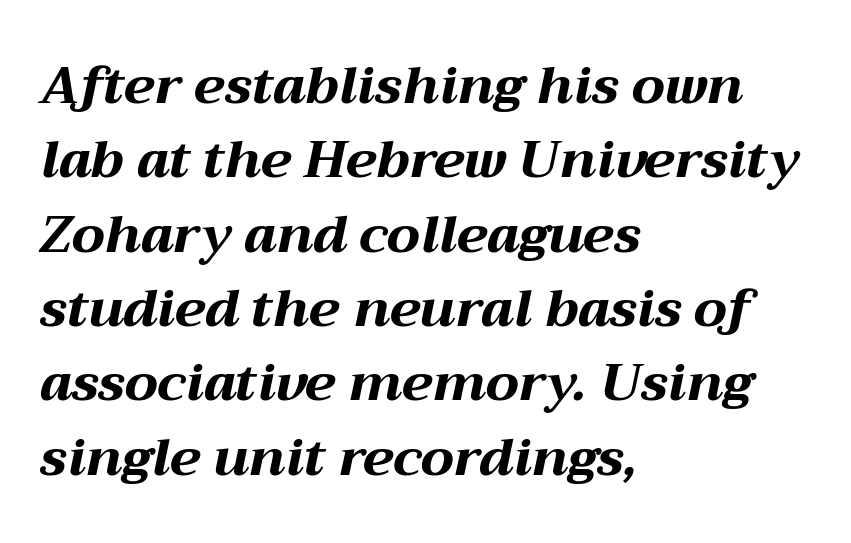
The image shows 52 px bold, wide type, italic (leaning right); set left-aligned, normal line spacing (1.43x), normal letter spacing, not underlined; medium stroke contrast and a medium x-height.
